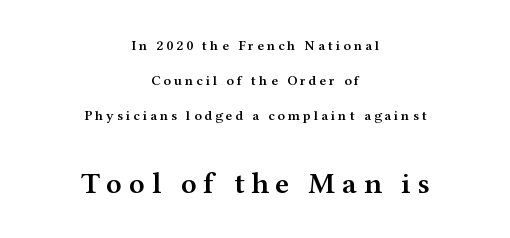
Q: Is the text bold? A: Semi-bold.
Q: Is the text italic (slanted)? A: No, it is upright.
Q: Is the typeface a serif or a sans-serif typeface? A: Serif.
Q: Is the text underlined? A: No.
Q: How is the paragraph aligned? A: Centered.
Q: Is the spacing between letters normal or unusually wide? A: Unusually wide.
Q: Is the spacing between lines tight, normal or loose? A: Loose.
Q: Which block of text is set in a larger size, the first (top) or the second (bottom)? A: The second (bottom) one.
Q: Width (condensed, normal, or wide)? A: Wide.
Q: Stroke contrast? A: Medium.
Q: x-height? A: Medium.
Q: Monospaced? A: No.
